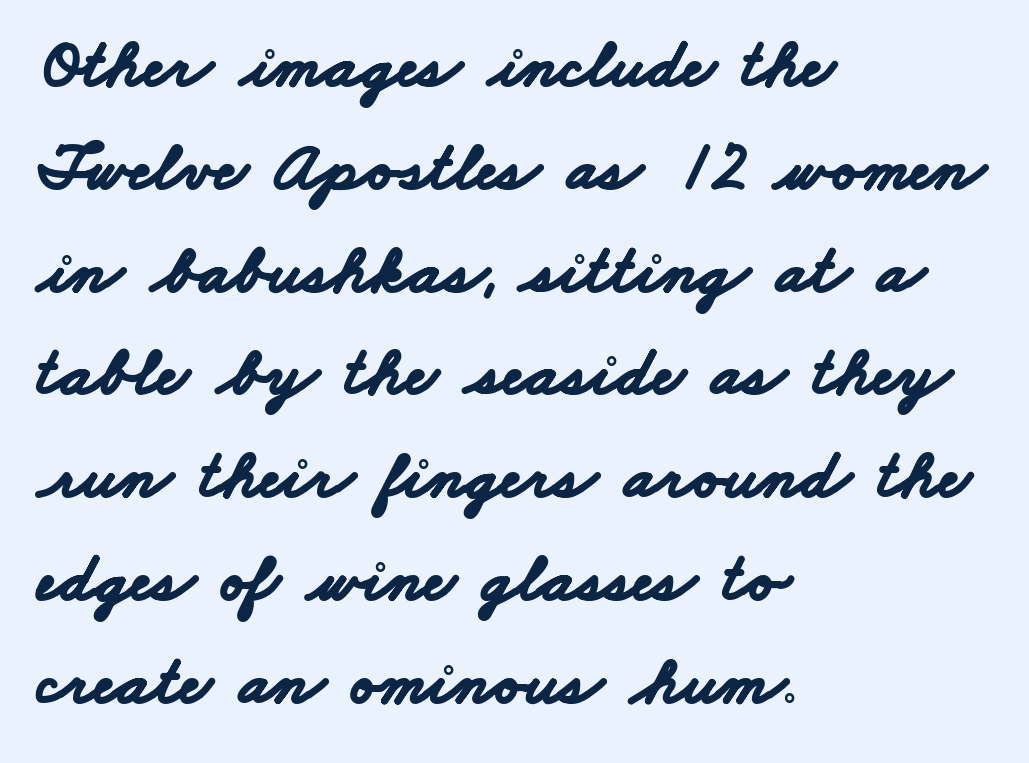
{"serif": "no", "bold": "yes", "weight": "bold", "width": "wide", "stroke_contrast": "low", "x_height": "small", "monospaced": "no", "underline": "no", "align": "left", "line_spacing": "normal", "line_spacing_ratio": 1.49, "letter_spacing": "normal", "letter_spacing_em": 0.0, "glyph_px": 69}
